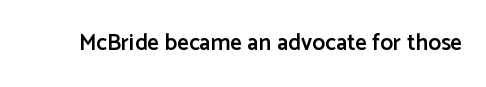
No extra tracking has been applied to these lines. The area under the type is left untouched. Weight: semibold (demi). If you drew a line through each stem, it would be perfectly vertical.
